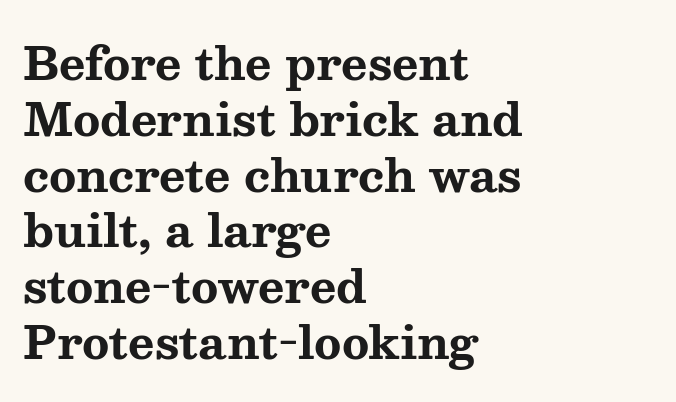
{"serif": "yes", "italic": "no", "bold": "yes", "weight": "bold", "width": "wide", "stroke_contrast": "medium", "x_height": "medium", "monospaced": "no", "underline": "no", "align": "left", "line_spacing_ratio": 1.24, "letter_spacing": "normal", "letter_spacing_em": 0.0, "glyph_px": 45}
